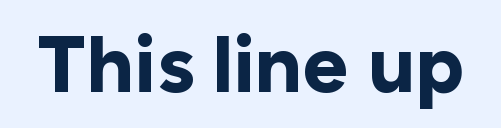
The image shows 78 px bold sans-serif type, upright; set normal letter spacing, not underlined; low stroke contrast and a medium x-height.
